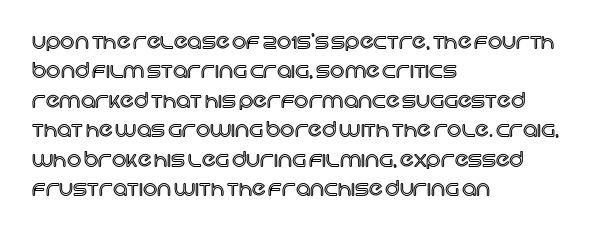
The image shows 20 px text type, upright; set left-aligned, normal line spacing (1.47x), normal letter spacing, not underlined.
